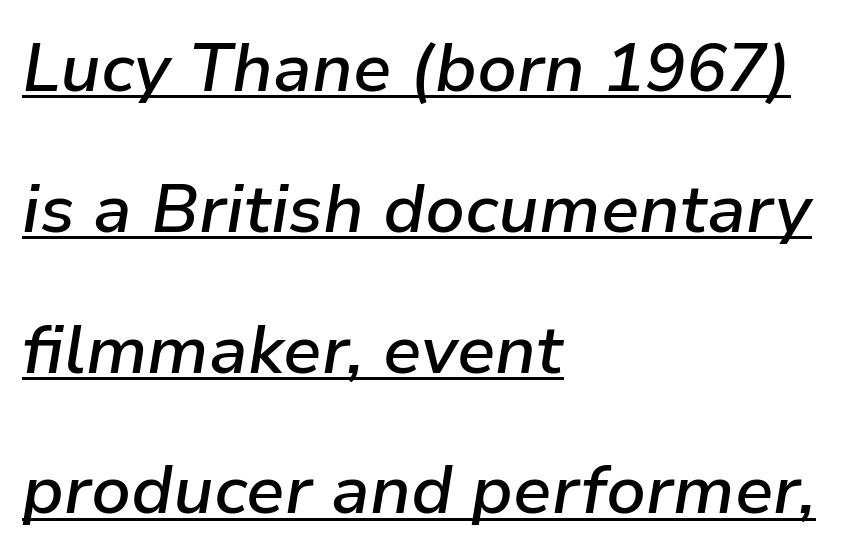
Think of a printed novel: that variable character pitch is what you see here. The specimen includes a rule beneath the text block's lines. A semibold gives these letters moderate extra thickness, short of bold. Quick note: italic. Vertical spacing — loose.
